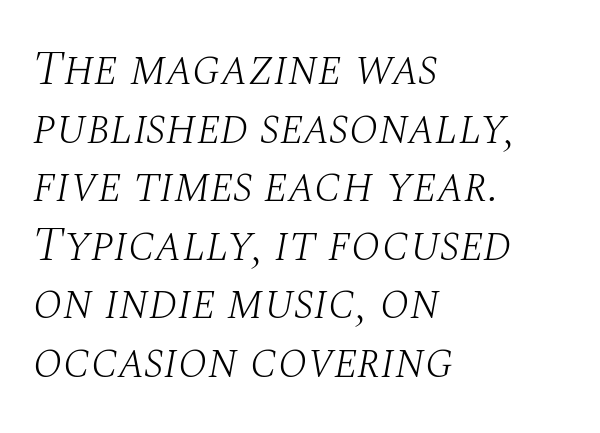
Q: Is the text bold? A: No.
Q: Is the text italic (slanted)? A: Yes, it leans right by about 10 degrees.
Q: Is the typeface a serif or a sans-serif typeface? A: Serif.
Q: Is the text underlined? A: No.
Q: How is the paragraph aligned? A: Left-aligned.
Q: Is the spacing between letters normal or unusually wide? A: Normal.
Q: Width (condensed, normal, or wide)? A: Normal.
Q: Stroke contrast? A: Medium.
Q: x-height? A: Large.
Q: Monospaced? A: No.
